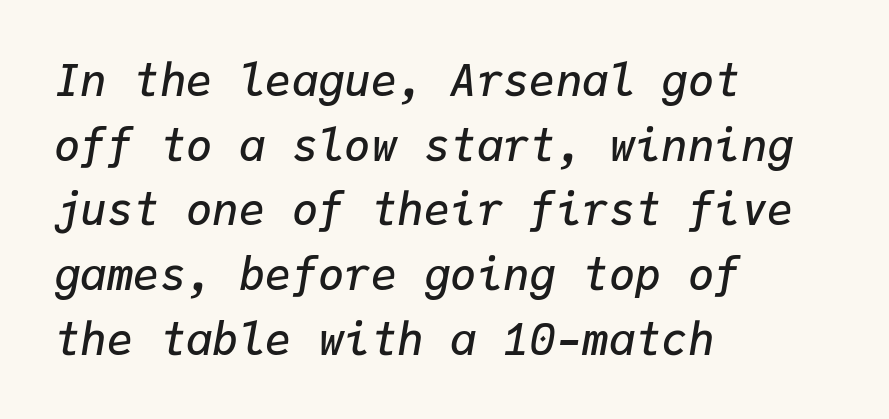
The image shows 44 px semibold type, italic (leaning right), monospaced; set left-aligned, normal line spacing (1.47x), normal letter spacing, not underlined; low stroke contrast and a medium x-height.
